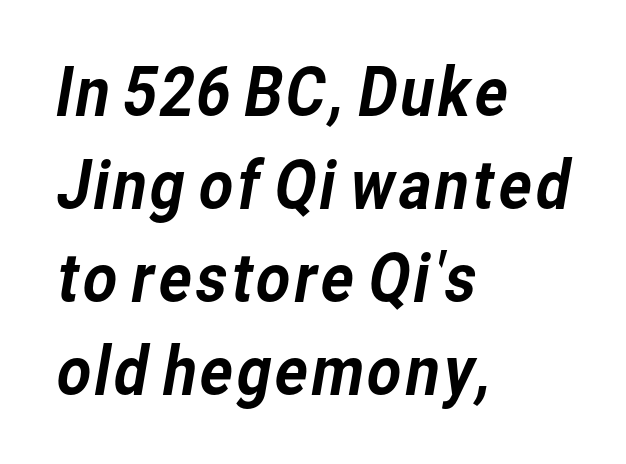
The image shows 67 px sans-serif type; set left-aligned, normal line spacing (1.39x), normal letter spacing, not underlined; low stroke contrast and a medium x-height.
